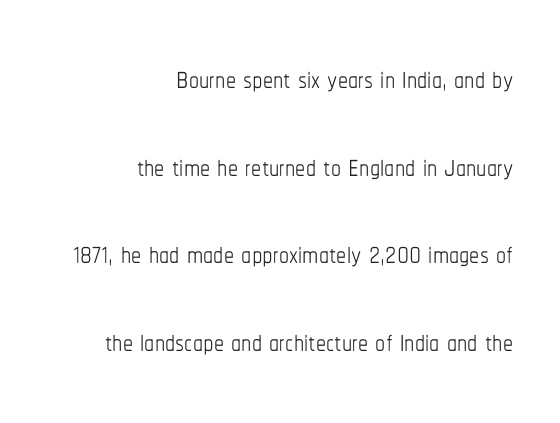
{"italic": "no", "bold": "no", "weight": "thin", "width": "condensed", "stroke_contrast": "low", "x_height": "medium", "monospaced": "no", "underline": "no", "align": "right", "line_spacing": "loose", "line_spacing_ratio": 2.19, "letter_spacing": "normal", "letter_spacing_em": 0.0, "glyph_px": 40}
